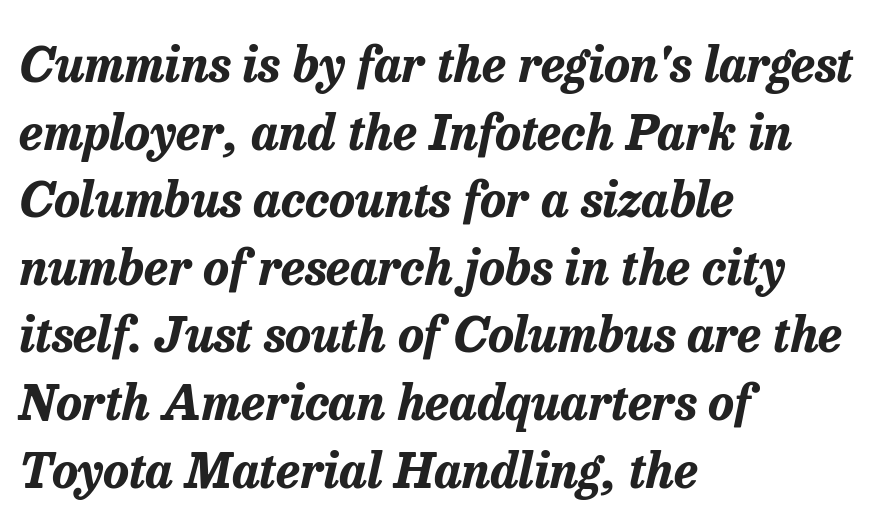
The image shows 49 px bold type, italic (leaning right); set left-aligned, normal line spacing (1.38x), normal letter spacing, not underlined; low stroke contrast and a medium x-height.
